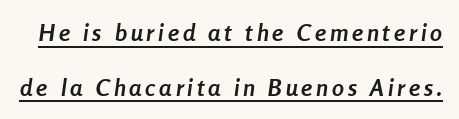
{"italic": "yes", "lean": "right", "slant_degrees": 8, "bold": "yes", "underline": "yes", "line_spacing": "loose", "line_spacing_ratio": 2.28, "glyph_px": 24}
